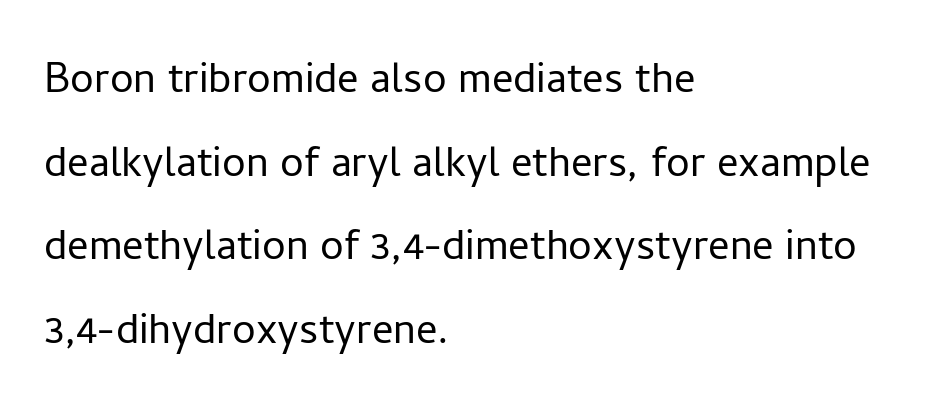
The letterforms sit shoulder to shoulder at normal distance. Each letter keeps its own natural width here, so spacing adapts to shape. The gap between lines stays unmarked. Compared with typical paragraphs, the rows here are spaced about the same. This rendering employs a face without finishing strokes, i.e., a sans-serif.
